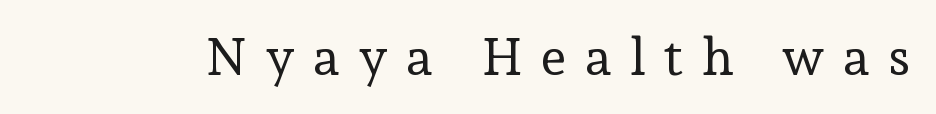
The image shows 52 px regular-weight serif type, upright; set unusually wide letter spacing (+0.35 em), not underlined; low stroke contrast and a medium x-height.
